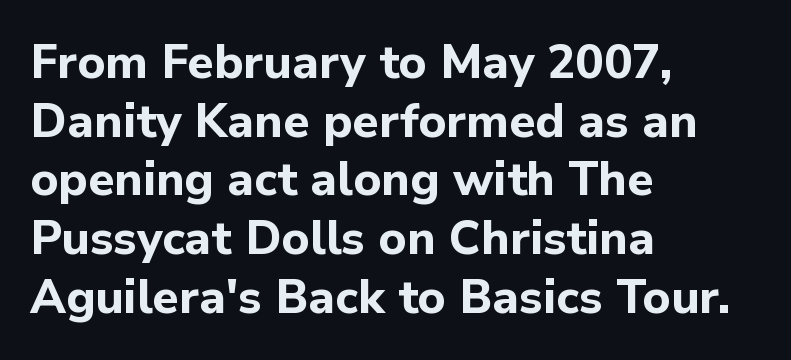
{"serif": "no", "italic": "no", "bold": "yes", "weight": "bold", "width": "normal", "stroke_contrast": "low", "x_height": "medium", "monospaced": "no", "underline": "no", "align": "left", "line_spacing": "normal", "line_spacing_ratio": 1.25, "letter_spacing": "normal", "letter_spacing_em": 0.0, "glyph_px": 47}
